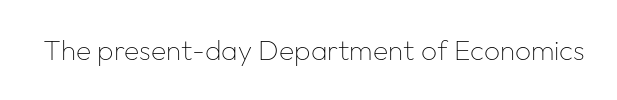
Type without underlining. No chunkiness to these letters — they're not bold. Posture: straight, roman, zero tilt. Compared with typical body copy, the letter spacing here is the same.
